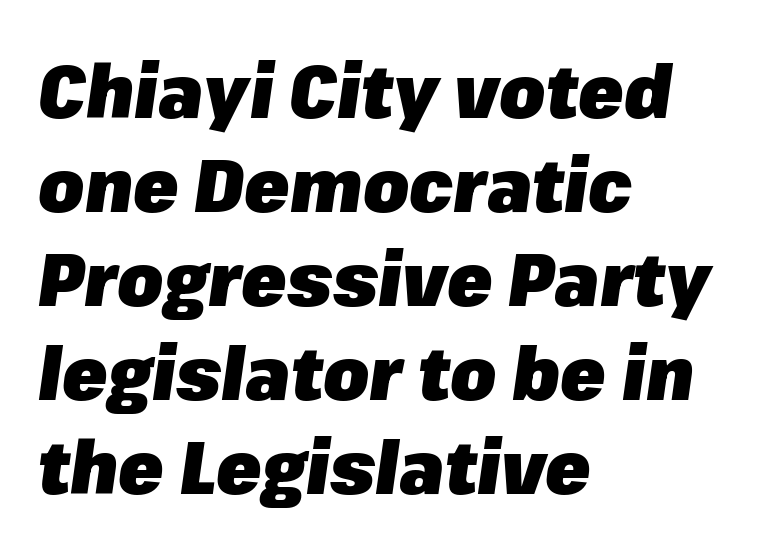
The image shows 74 px heavy type, italic (leaning right); set left-aligned, normal line spacing (1.27x), normal letter spacing, not underlined; low stroke contrast and a medium x-height.
